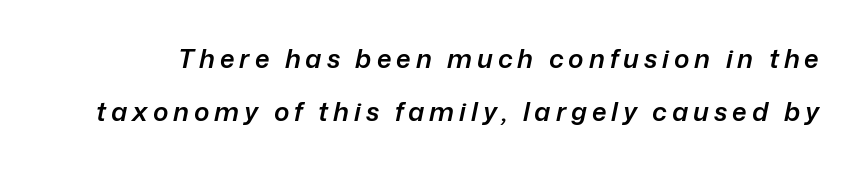
{"italic": "yes", "lean": "right", "slant_degrees": 12, "bold": "semi", "underline": "no", "line_spacing": "loose", "line_spacing_ratio": 2.03, "glyph_px": 26}
